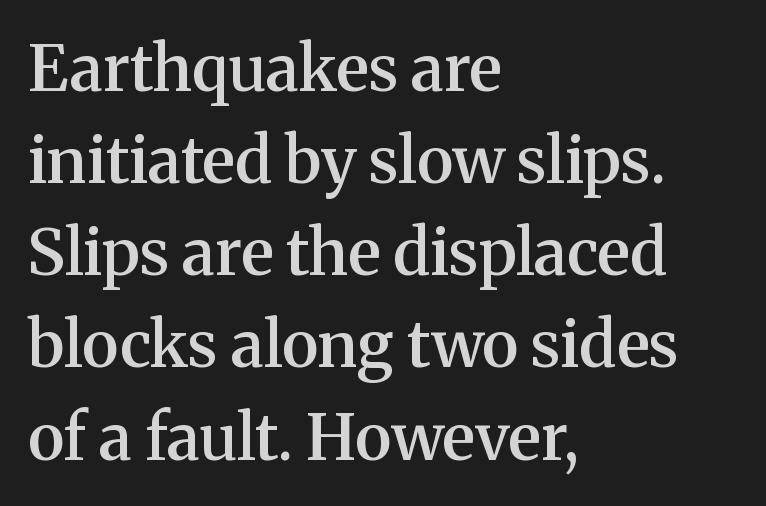
Q: Is the text bold? A: Semi-bold.
Q: Is the text italic (slanted)? A: No, it is upright.
Q: Is the typeface a serif or a sans-serif typeface? A: Serif.
Q: Is the text underlined? A: No.
Q: How is the paragraph aligned? A: Left-aligned.
Q: Is the spacing between letters normal or unusually wide? A: Normal.
Q: Is the spacing between lines tight, normal or loose? A: Normal.
Q: Width (condensed, normal, or wide)? A: Normal.
Q: Stroke contrast? A: Medium.
Q: x-height? A: Medium.
Q: Monospaced? A: No.
